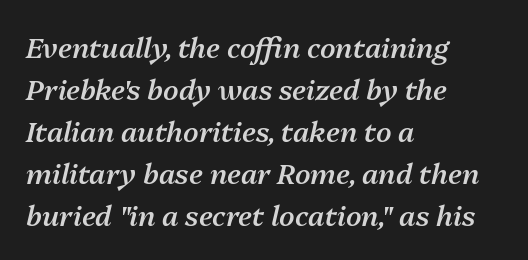
Every letter is mildly thick-stroked: semibold rather than bold. Spacing between characters is what you'd get straight out of the box. The lines are quadded left. Characters are canted at an angle relative to the baseline's perpendicular. Honestly, the row spacing looks completely unremarkable. A clean baseline with only descenders dipping below it.
